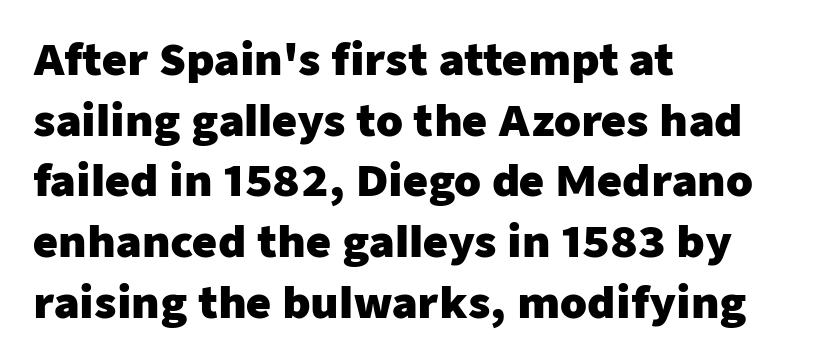
Q: Is the text bold? A: Yes.
Q: Is the text italic (slanted)? A: No, it is upright.
Q: Is the typeface a serif or a sans-serif typeface? A: Sans-serif.
Q: Is the text underlined? A: No.
Q: How is the paragraph aligned? A: Left-aligned.
Q: Is the spacing between letters normal or unusually wide? A: Normal.
Q: Is the spacing between lines tight, normal or loose? A: Normal.
Q: Width (condensed, normal, or wide)? A: Normal.
Q: Stroke contrast? A: Low.
Q: x-height? A: Medium.
Q: Monospaced? A: No.
